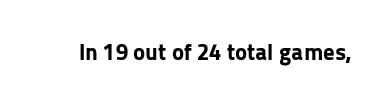
{"italic": "no", "bold": "yes", "underline": "no", "letter_spacing": "normal", "letter_spacing_em": 0.0, "glyph_px": 23}
